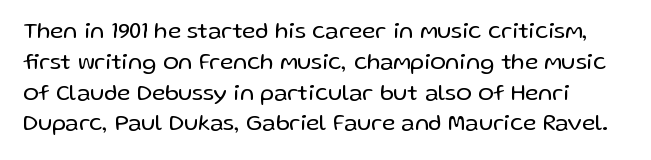
{"italic": "no", "bold": "no", "underline": "no", "line_spacing": "normal", "line_spacing_ratio": 1.34, "letter_spacing": "normal", "letter_spacing_em": 0.0, "glyph_px": 23}
